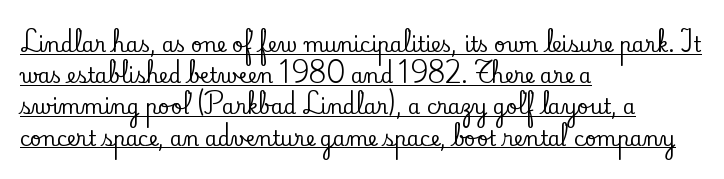
The image shows 20 px text type, upright; set left-aligned, normal line spacing (1.56x), normal letter spacing, underlined.
